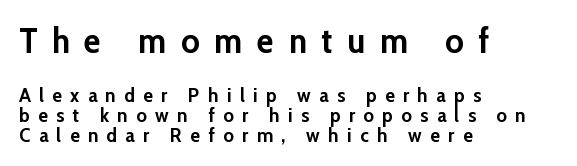
{"serif": "no", "italic": "no", "bold": "yes", "weight": "semibold", "width": "normal", "stroke_contrast": "low", "x_height": "medium", "monospaced": "no", "underline": "no", "align": "left", "line_spacing": "tight", "line_spacing_ratio": 1.0, "letter_spacing": "wide", "letter_spacing_em": 0.42, "larger_block": "first", "size_ratio": 1.75, "glyph_px": 35}
